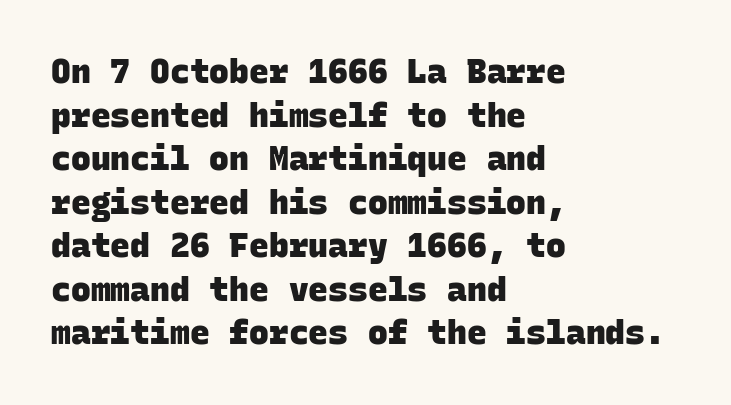
The image shows 33 px heavy sans-serif type, monospaced; set left-aligned, normal line spacing (1.32x), normal letter spacing, not underlined; low stroke contrast and a large x-height.
